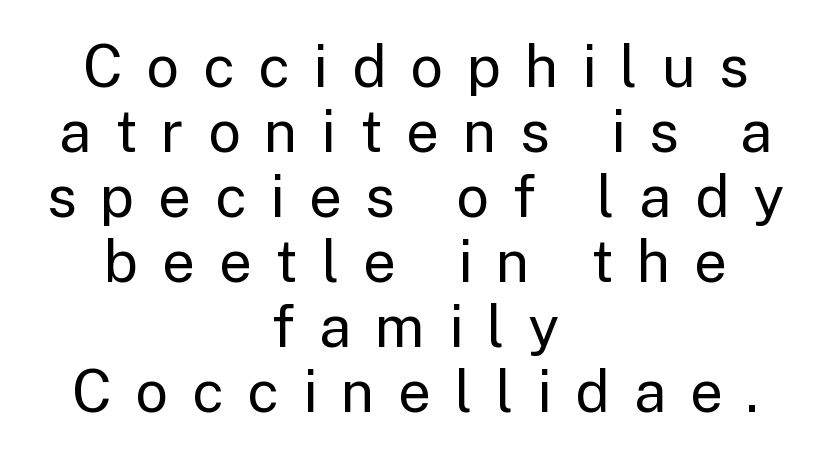
Q: Is the text bold? A: No.
Q: Is the text italic (slanted)? A: No, it is upright.
Q: Is the typeface a serif or a sans-serif typeface? A: Sans-serif.
Q: Is the text underlined? A: No.
Q: How is the paragraph aligned? A: Centered.
Q: Is the spacing between letters normal or unusually wide? A: Unusually wide.
Q: Is the spacing between lines tight, normal or loose? A: Tight.
Q: Width (condensed, normal, or wide)? A: Normal.
Q: Stroke contrast? A: Low.
Q: x-height? A: Medium.
Q: Monospaced? A: No.
